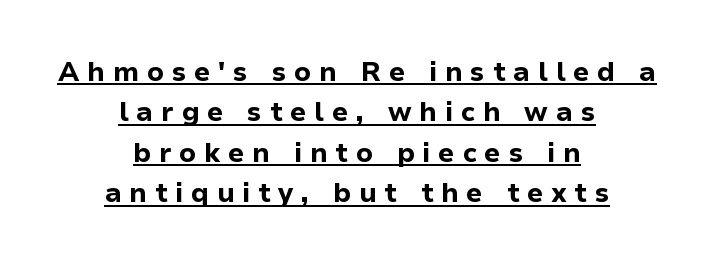
Q: Is the text bold? A: Yes.
Q: Is the text italic (slanted)? A: No, it is upright.
Q: Is the text underlined? A: Yes.
Q: How is the paragraph aligned? A: Centered.
Q: Is the spacing between letters normal or unusually wide? A: Unusually wide.
Q: Is the spacing between lines tight, normal or loose? A: Normal.
